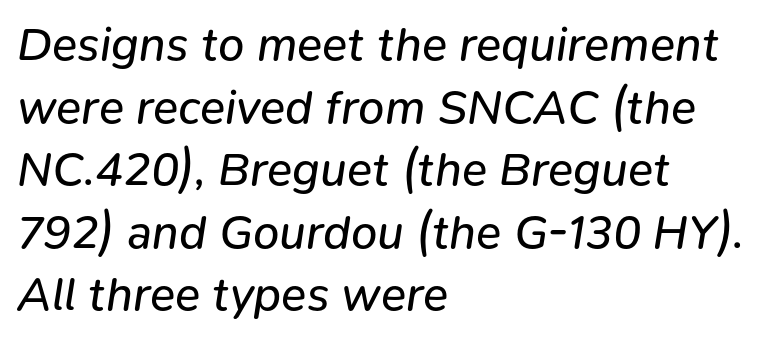
Q: Is the text bold? A: No.
Q: Is the text italic (slanted)? A: Yes, it leans right by about 9 degrees.
Q: Is the text underlined? A: No.
Q: How is the paragraph aligned? A: Left-aligned.
Q: Is the spacing between letters normal or unusually wide? A: Normal.
Q: Is the spacing between lines tight, normal or loose? A: Normal.
Q: Width (condensed, normal, or wide)? A: Normal.
Q: Stroke contrast? A: Low.
Q: x-height? A: Medium.
Q: Monospaced? A: No.
